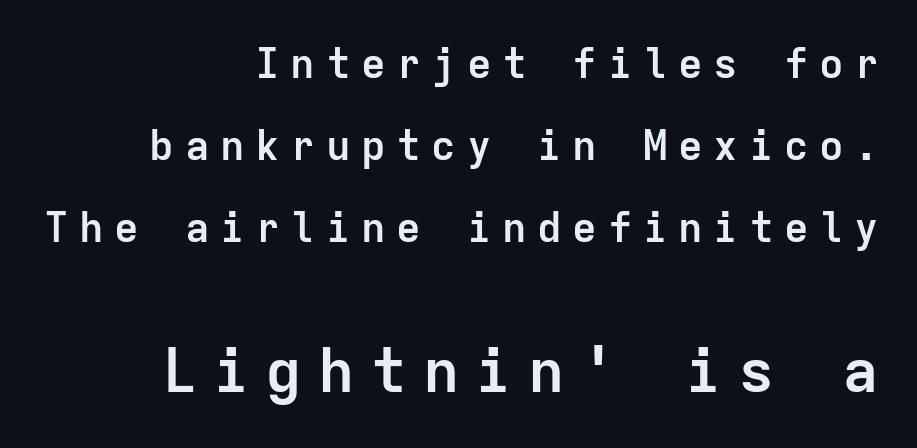
{"serif": "no", "italic": "no", "bold": "yes", "weight": "semibold", "width": "normal", "stroke_contrast": "low", "x_height": "medium", "monospaced": "yes", "underline": "no", "align": "right", "line_spacing": "loose", "line_spacing_ratio": 2.0, "letter_spacing": "wide", "letter_spacing_em": 0.26, "larger_block": "second", "size_ratio": 1.49, "glyph_px": 61}
